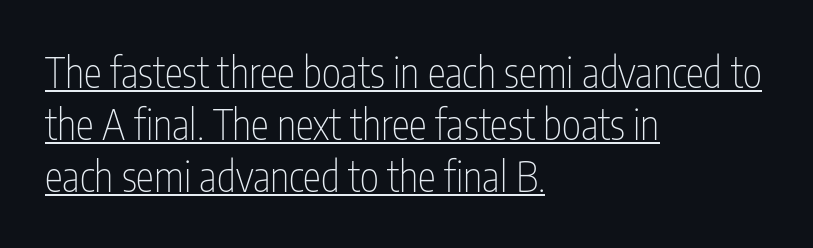
The image shows 41 px thin, condensed sans-serif type, upright; set left-aligned, normal line spacing (1.27x), normal letter spacing, underlined; low stroke contrast and a medium x-height.
